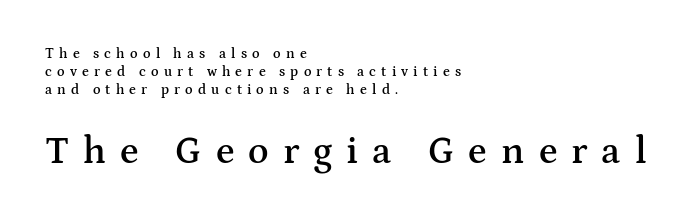
Is the type bold? Partly — it's a semibold, heavier than regular but not fully bold. Unmarked baselines from the first word to the last. What stands out about the letter spacing? Its width — letters are far apart. The face used here appears at its bigger size in the lower chunk. Compared with typical paragraphs, the rows here are spaced about the same. The letters stand upright; this is a roman face.
